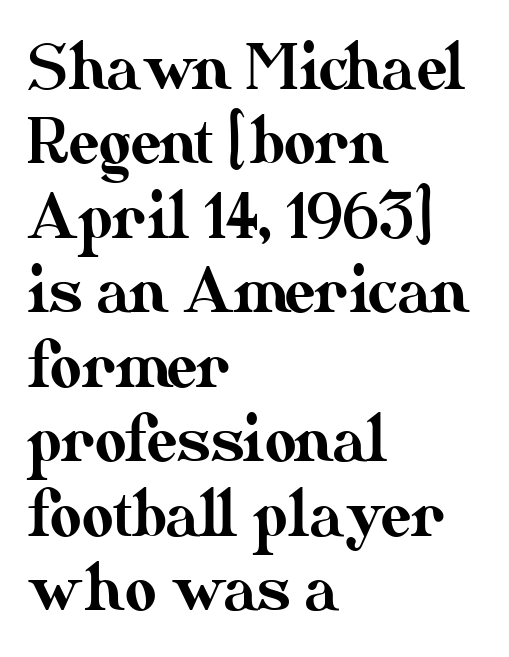
Q: Is the text italic (slanted)? A: No, it is upright.
Q: Is the text underlined? A: No.
Q: How is the paragraph aligned? A: Left-aligned.
Q: Is the spacing between letters normal or unusually wide? A: Normal.
Q: Width (condensed, normal, or wide)? A: Normal.
Q: Stroke contrast? A: Medium.
Q: x-height? A: Small.
Q: Monospaced? A: No.
